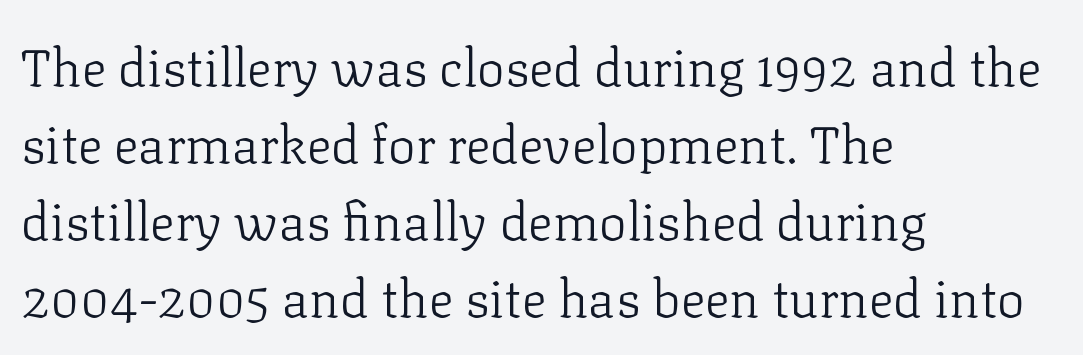
Q: Is the text bold? A: No.
Q: Is the text italic (slanted)? A: No, it is upright.
Q: Is the typeface a serif or a sans-serif typeface? A: Serif.
Q: Is the text underlined? A: No.
Q: How is the paragraph aligned? A: Left-aligned.
Q: Is the spacing between letters normal or unusually wide? A: Normal.
Q: Is the spacing between lines tight, normal or loose? A: Normal.
Q: Width (condensed, normal, or wide)? A: Normal.
Q: Stroke contrast? A: Low.
Q: x-height? A: Medium.
Q: Monospaced? A: No.
